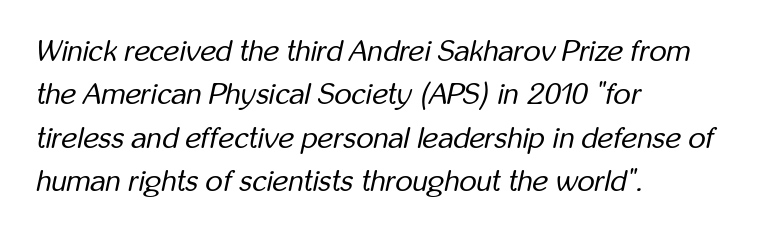
Characters follow at the spacing the type designer built in. Does the lettering tilt? It does — this is italic. The leading is moderate, giving the passage an even texture. The string is rendered with underlining switched off. A light-to-regular cut is what we see here.
